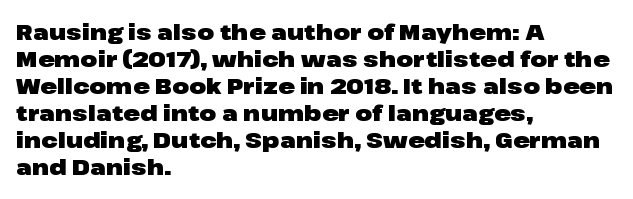
The setting favours the left margin, as ordinary paragraphs usually do. The strip under each line holds only bare page. Every letter is thick-stroked: bold, no question. In terms of posture, this sample is upright. Is the letter spacing exaggerated? No — it looks like the ordinary default.
